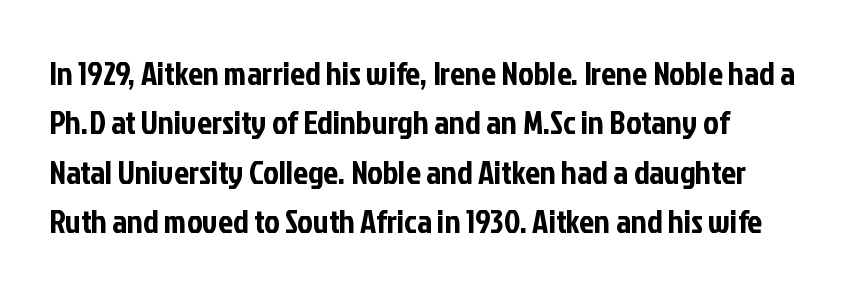
The image shows 33 px condensed sans-serif type, upright; set normal line spacing (1.5x), normal letter spacing, not underlined; low stroke contrast and a medium x-height.
